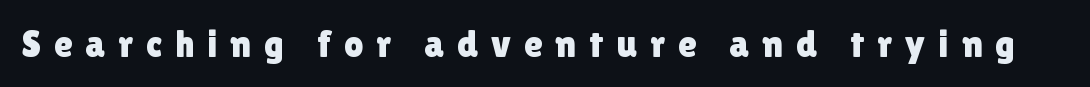
The image shows 38 px sans-serif type, upright; set unusually wide letter spacing (+0.34 em), not underlined; low stroke contrast and a medium x-height.
